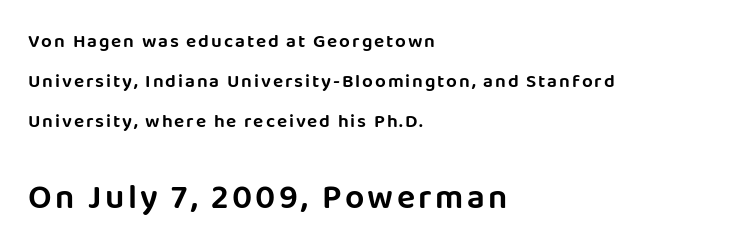
Q: Is the text italic (slanted)? A: No, it is upright.
Q: Is the typeface a serif or a sans-serif typeface? A: Sans-serif.
Q: Is the text underlined? A: No.
Q: How is the paragraph aligned? A: Left-aligned.
Q: Is the spacing between lines tight, normal or loose? A: Loose.
Q: Which block of text is set in a larger size, the first (top) or the second (bottom)? A: The second (bottom) one.
Q: Width (condensed, normal, or wide)? A: Normal.
Q: Stroke contrast? A: Low.
Q: x-height? A: Large.
Q: Monospaced? A: No.
